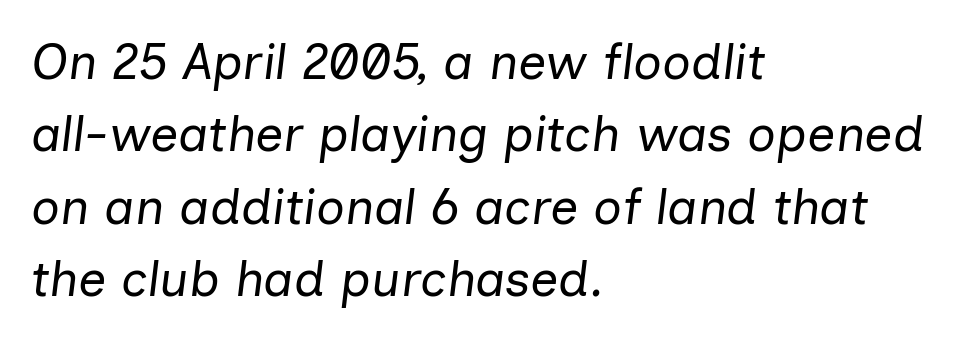
The image shows 50 px regular-weight type, italic (leaning right); set left-aligned, normal line spacing (1.45x), normal letter spacing, not underlined; low stroke contrast and a medium x-height.
